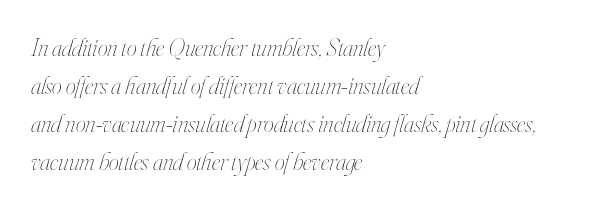
Q: Is the text bold? A: No.
Q: Is the text italic (slanted)? A: Yes, it leans right by about 16 degrees.
Q: Is the text underlined? A: No.
Q: How is the paragraph aligned? A: Left-aligned.
Q: Is the spacing between letters normal or unusually wide? A: Normal.
Q: Is the spacing between lines tight, normal or loose? A: Normal.
